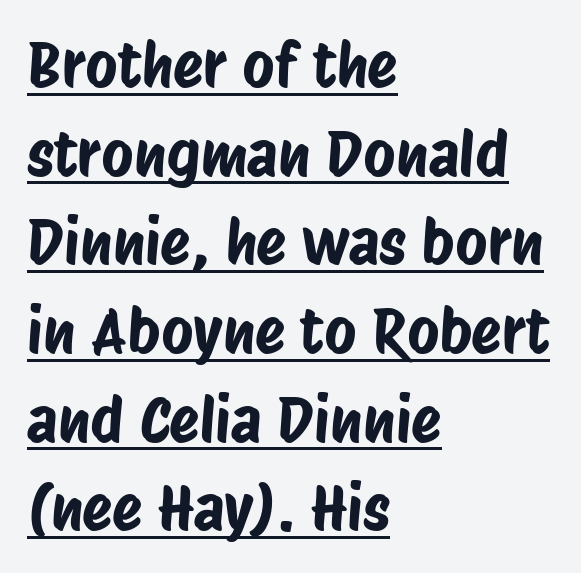
The image shows 62 px condensed sans-serif type; set left-aligned, normal line spacing (1.43x), normal letter spacing, underlined; low stroke contrast and a large x-height.
